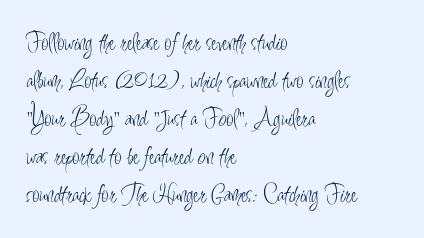
The image shows 26 px text type; set left-aligned, normal line spacing (1.46x), normal letter spacing, not underlined.
